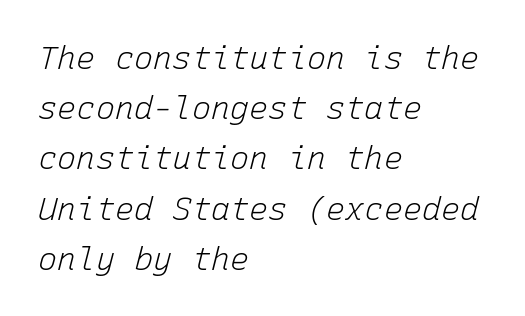
The image shows 32 px light type, italic (leaning right), monospaced; set left-aligned, normal line spacing (1.57x), normal letter spacing, not underlined; low stroke contrast and a medium x-height.
